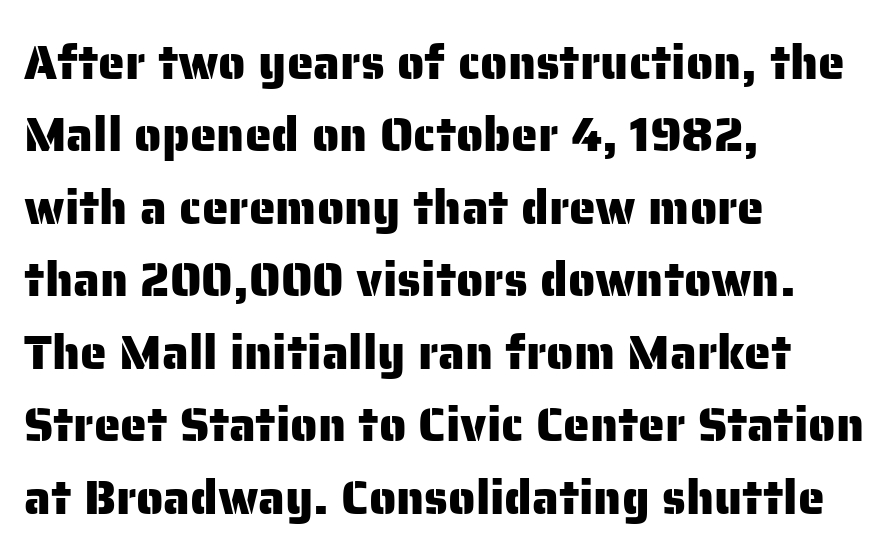
{"serif": "no", "italic": "no", "width": "normal", "stroke_contrast": "low", "x_height": "medium", "monospaced": "no", "underline": "no", "align": "left", "line_spacing": "normal", "line_spacing_ratio": 1.51, "letter_spacing": "normal", "letter_spacing_em": 0.0, "glyph_px": 48}
